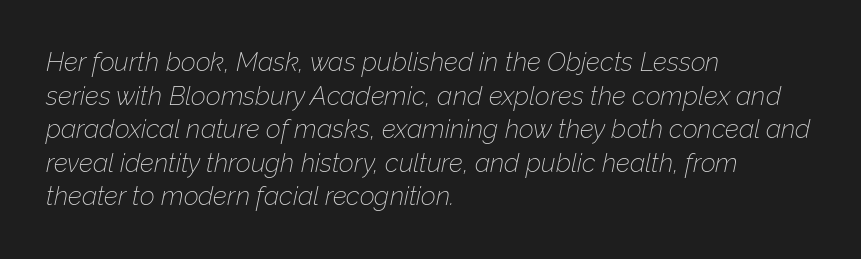
The image shows 26 px text type, italic (leaning right); set left-aligned, normal line spacing (1.29x), normal letter spacing, not underlined.
